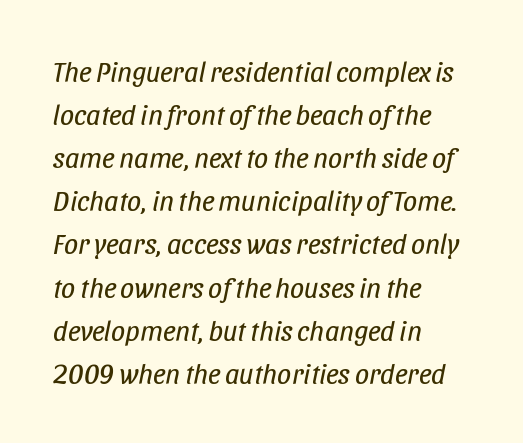
Q: Is the text bold? A: No.
Q: Is the text italic (slanted)? A: Yes, it leans right by about 11 degrees.
Q: Is the text underlined? A: No.
Q: How is the paragraph aligned? A: Left-aligned.
Q: Is the spacing between letters normal or unusually wide? A: Normal.
Q: Is the spacing between lines tight, normal or loose? A: Normal.
Q: Width (condensed, normal, or wide)? A: Condensed.
Q: Stroke contrast? A: Low.
Q: x-height? A: Large.
Q: Monospaced? A: No.
